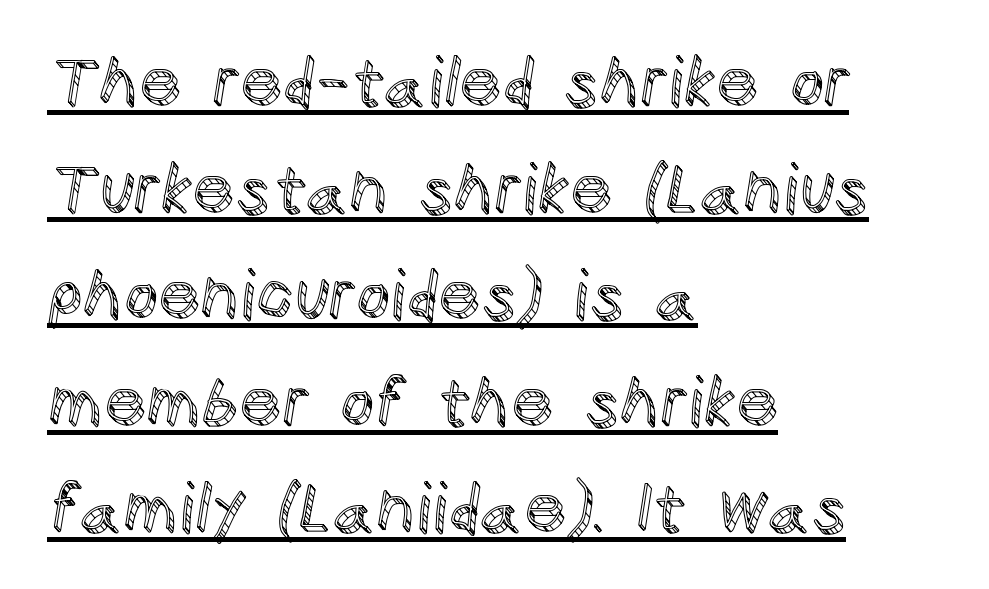
No extra tracking has been applied to these lines. Here the designer chose a conventional face with non-uniform glyph widths. Does the leading feel generous? No, just average. Teacher's note: observe the even left margin — that is flush-left alignment.
